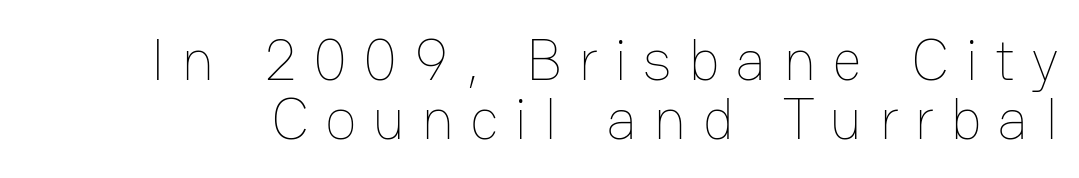
Q: Is the text bold? A: No.
Q: Is the text italic (slanted)? A: No, it is upright.
Q: Is the text underlined? A: No.
Q: Is the spacing between letters normal or unusually wide? A: Unusually wide.
Q: Is the spacing between lines tight, normal or loose? A: Tight.
Q: Width (condensed, normal, or wide)? A: Normal.
Q: Stroke contrast? A: Low.
Q: x-height? A: Medium.
Q: Monospaced? A: No.
